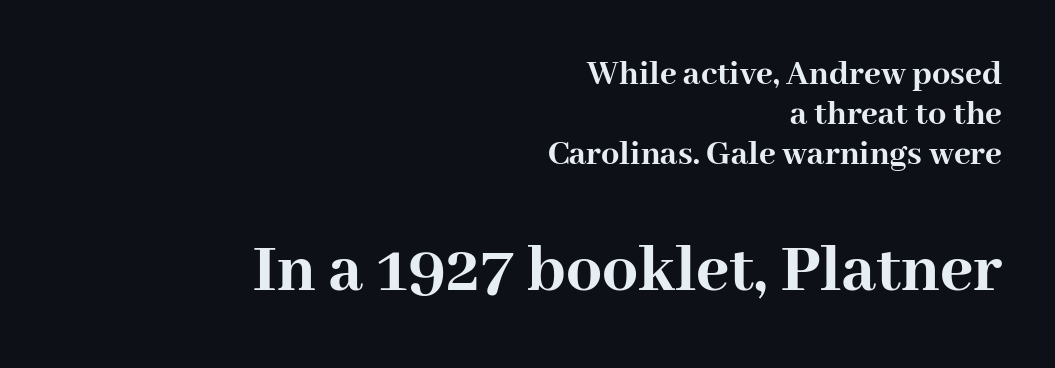
{"serif": "yes", "italic": "no", "bold": "yes", "weight": "semibold", "width": "normal", "stroke_contrast": "high", "x_height": "medium", "monospaced": "no", "underline": "no", "align": "right", "line_spacing": "tight", "line_spacing_ratio": 1.11, "letter_spacing": "normal", "letter_spacing_em": 0.0, "larger_block": "second", "size_ratio": 1.97, "glyph_px": 71}
